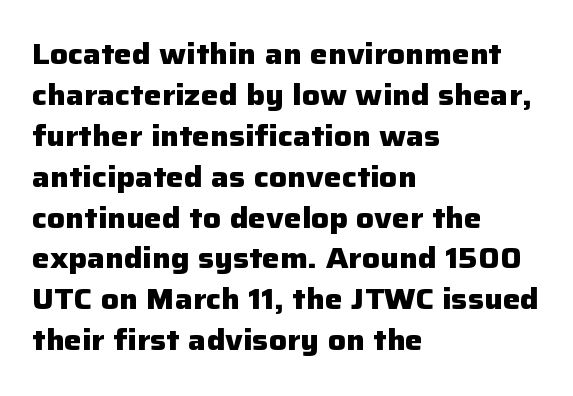
Italic: no, the glyphs are upright roman. In CSS terms this would be text-align: left. Heavy-handed strokes throughout: this text is bold. Nothing sits at the stroke ends, so this counts as sans-serif.
